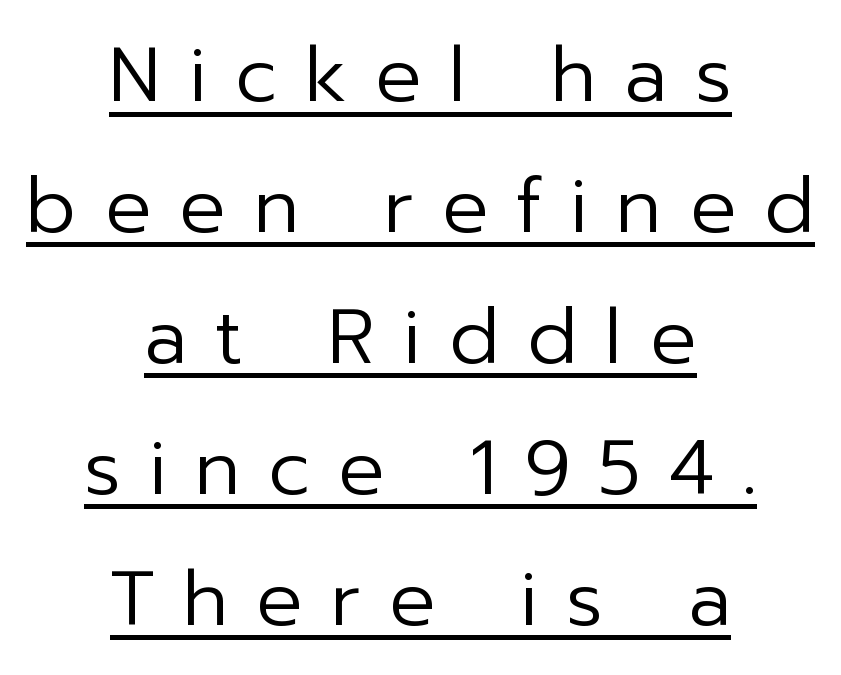
{"serif": "no", "italic": "no", "bold": "no", "weight": "regular", "width": "normal", "stroke_contrast": "low", "x_height": "medium", "monospaced": "no", "underline": "yes", "align": "center", "line_spacing": "normal", "line_spacing_ratio": 1.7, "letter_spacing": "wide", "letter_spacing_em": 0.36, "glyph_px": 77}
